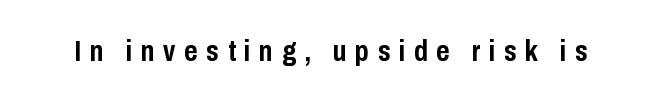
{"serif": "no", "italic": "no", "bold": "yes", "weight": "semibold", "width": "condensed", "stroke_contrast": "low", "x_height": "medium", "monospaced": "no", "underline": "no", "letter_spacing": "wide", "letter_spacing_em": 0.3, "glyph_px": 29}
